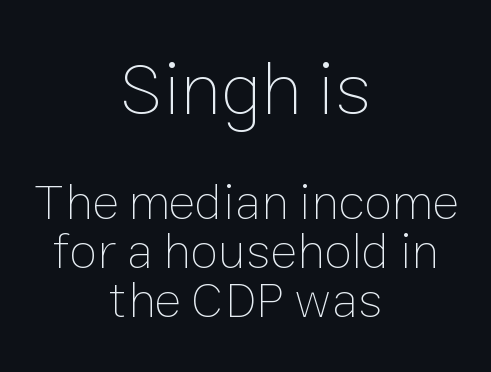
The image shows 76 px thin type, upright; set centered, tight line spacing (0.97x), normal letter spacing, not underlined; the first (top) block is 1.49x larger; low stroke contrast and a medium x-height.
